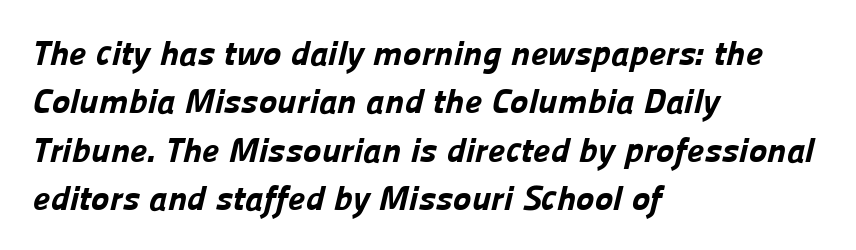
Q: Is the text bold? A: Yes.
Q: Is the typeface a serif or a sans-serif typeface? A: Sans-serif.
Q: Is the text underlined? A: No.
Q: How is the paragraph aligned? A: Left-aligned.
Q: Is the spacing between letters normal or unusually wide? A: Normal.
Q: Is the spacing between lines tight, normal or loose? A: Normal.
Q: Width (condensed, normal, or wide)? A: Normal.
Q: Stroke contrast? A: Low.
Q: x-height? A: Medium.
Q: Monospaced? A: No.
